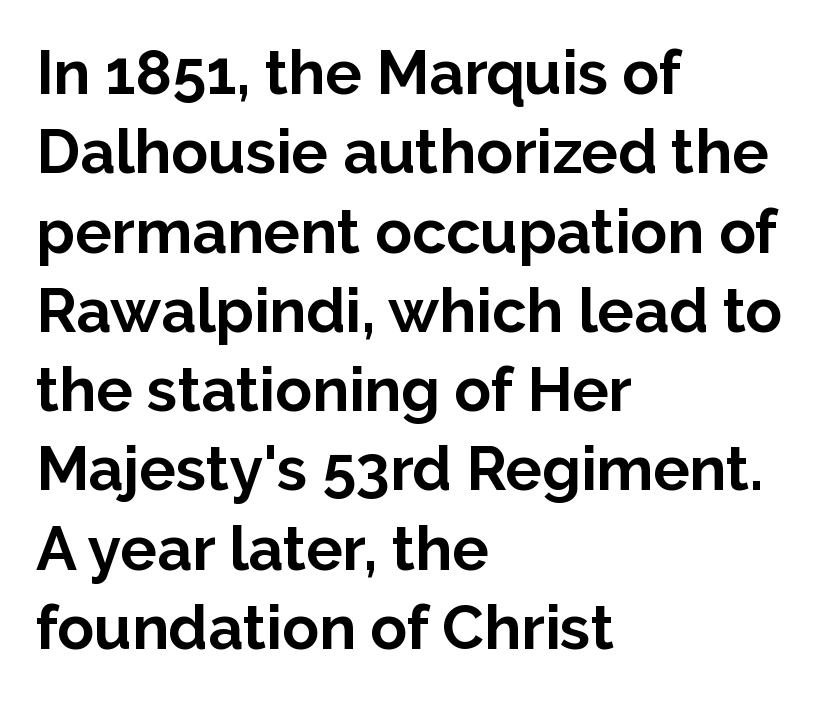
Q: Is the text bold? A: Yes.
Q: Is the text italic (slanted)? A: No, it is upright.
Q: Is the typeface a serif or a sans-serif typeface? A: Sans-serif.
Q: Is the text underlined? A: No.
Q: How is the paragraph aligned? A: Left-aligned.
Q: Is the spacing between letters normal or unusually wide? A: Normal.
Q: Is the spacing between lines tight, normal or loose? A: Normal.
Q: Width (condensed, normal, or wide)? A: Normal.
Q: Stroke contrast? A: Low.
Q: x-height? A: Medium.
Q: Monospaced? A: No.
